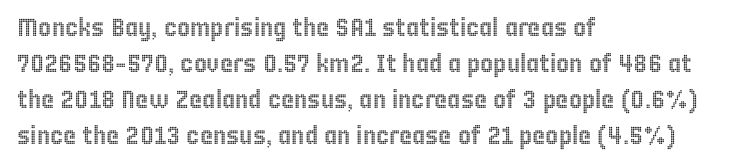
Q: Is the text italic (slanted)? A: No, it is upright.
Q: Is the text underlined? A: No.
Q: How is the paragraph aligned? A: Left-aligned.
Q: Is the spacing between letters normal or unusually wide? A: Normal.
Q: Is the spacing between lines tight, normal or loose? A: Normal.
